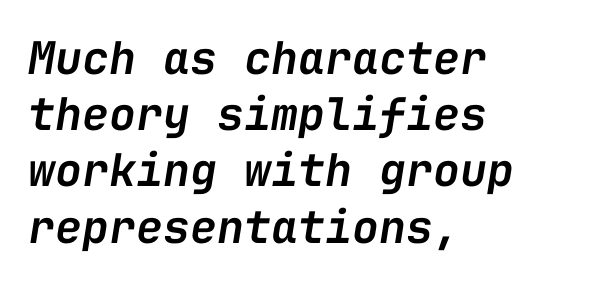
Q: Is the text bold? A: Semi-bold.
Q: Is the text italic (slanted)? A: Yes, it leans right by about 9 degrees.
Q: Is the text underlined? A: No.
Q: How is the paragraph aligned? A: Left-aligned.
Q: Is the spacing between letters normal or unusually wide? A: Normal.
Q: Is the spacing between lines tight, normal or loose? A: Normal.
Q: Width (condensed, normal, or wide)? A: Normal.
Q: Stroke contrast? A: Low.
Q: x-height? A: Medium.
Q: Monospaced? A: Yes.
